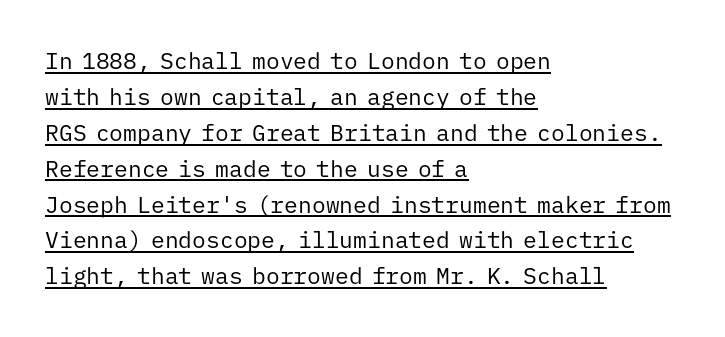
The image shows 23 px text type, upright; set left-aligned, normal line spacing (1.56x), normal letter spacing, underlined.
